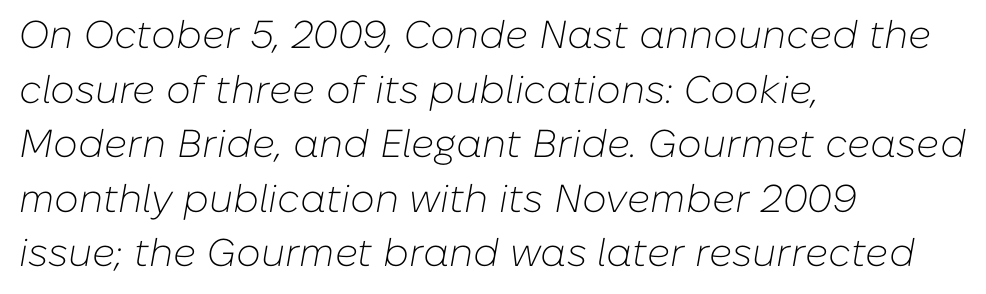
{"italic": "yes", "lean": "right", "slant_degrees": 10, "bold": "no", "weight": "light", "width": "normal", "stroke_contrast": "low", "x_height": "medium", "monospaced": "no", "underline": "no", "align": "left", "line_spacing": "normal", "line_spacing_ratio": 1.4, "letter_spacing": "normal", "letter_spacing_em": 0.0, "glyph_px": 39}
